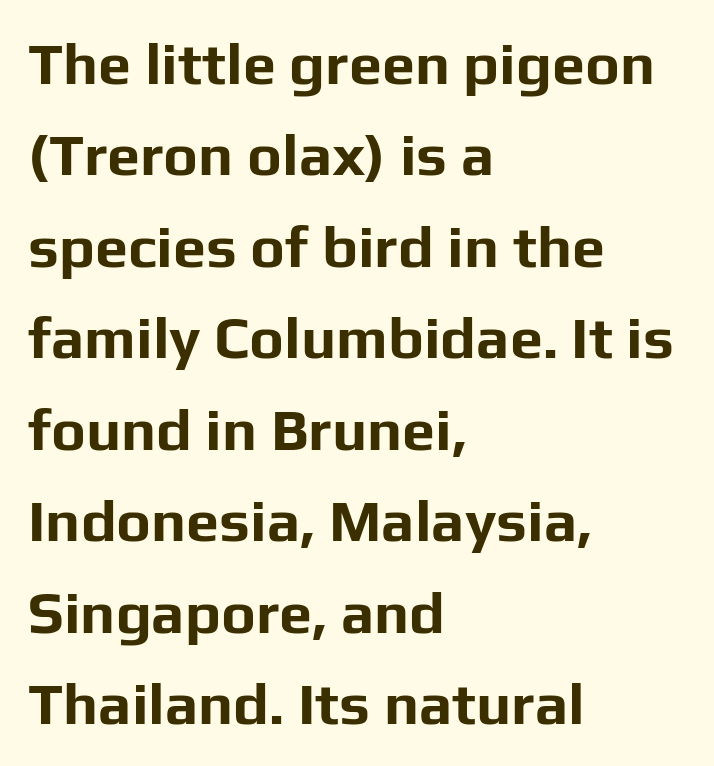
{"serif": "no", "italic": "no", "bold": "yes", "weight": "bold", "width": "normal", "stroke_contrast": "low", "x_height": "medium", "monospaced": "no", "underline": "no", "align": "left", "line_spacing": "normal", "line_spacing_ratio": 1.55, "letter_spacing": "normal", "letter_spacing_em": 0.0, "glyph_px": 59}
